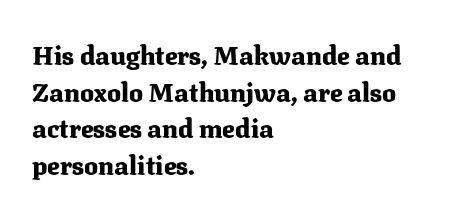
Caption: multi-line text, flush left, ragged right. Look at the tracking — it's just the regular setting, nothing added. Upright lettering throughout. The passage shown is emphatically bold. The passage shown is not underscored anywhere.
